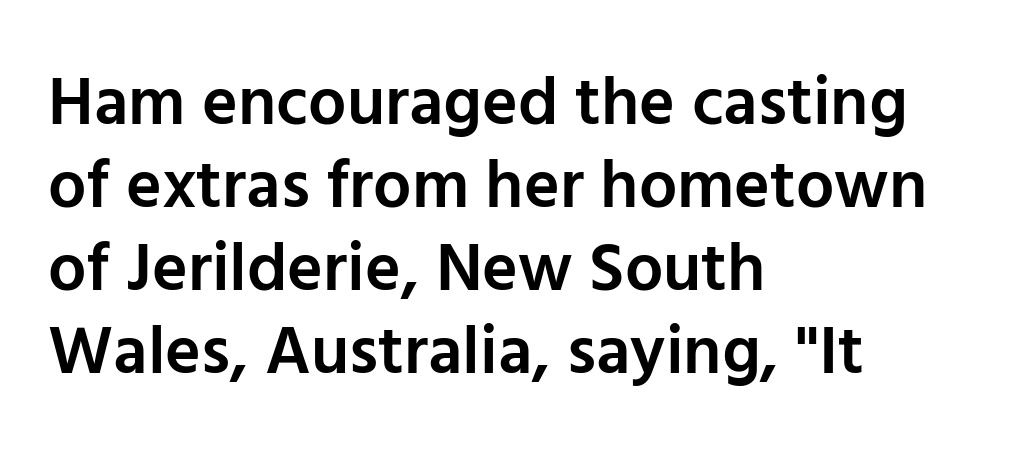
The image shows 68 px semibold sans-serif type, upright; set left-aligned, line spacing 1.22x, normal letter spacing, not underlined; low stroke contrast and a medium x-height.
